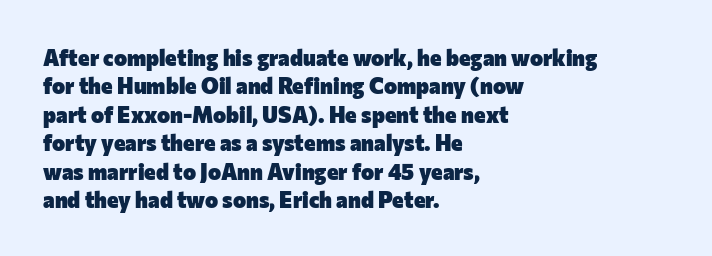
This is the regular roman posture of the typeface. The lines in this sample share a left origin and differ only in where they stop. Standard letterfit; no display-style spreading of the glyphs. Heavy-handed strokes throughout: this text is bold. The space directly below the letters is spotless.
